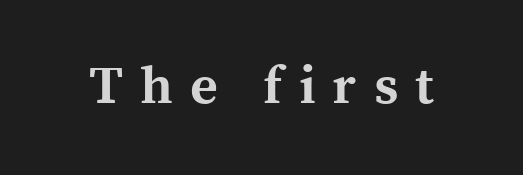
The image shows 53 px bold serif type, upright; set unusually wide letter spacing (+0.32 em), not underlined; a medium x-height.
